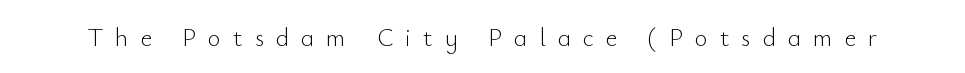
The image shows 25 px text type, upright; set unusually wide letter spacing (+0.48 em), not underlined.
